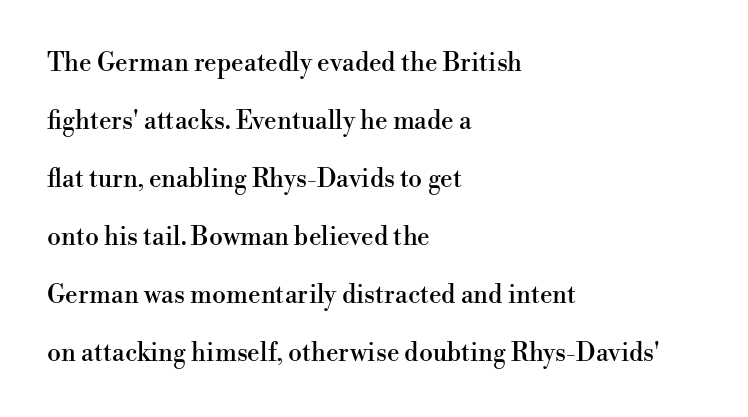
Plain, unruled lines of type. A classic flush-left, rag-right setting is used for this passage. One glance says open: line gaps are wider than usual. Ordinary non-slanted type is in use. What stands out about the letter spacing? Nothing — it is the standard amount.
